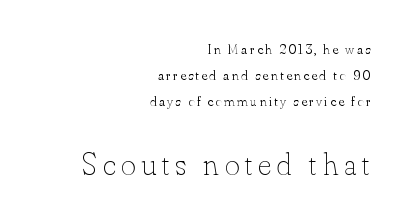
The image shows 32 px thin type, upright; set right-aligned, line spacing 1.84x, not underlined; the second (bottom) block is 2.29x larger; low stroke contrast and a small x-height.
